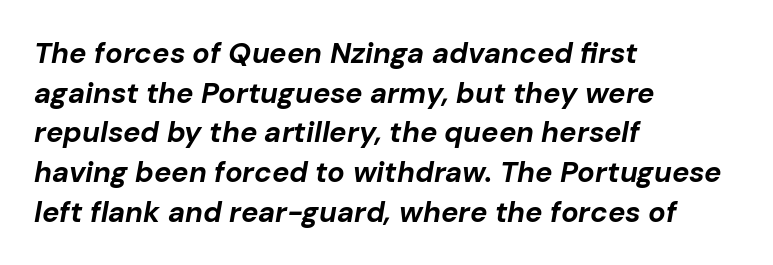
{"italic": "yes", "lean": "right", "slant_degrees": 10, "bold": "yes", "weight": "bold", "width": "normal", "stroke_contrast": "low", "x_height": "medium", "monospaced": "no", "underline": "no", "align": "left", "line_spacing": "normal", "line_spacing_ratio": 1.37, "letter_spacing": "normal", "letter_spacing_em": 0.0, "glyph_px": 29}
